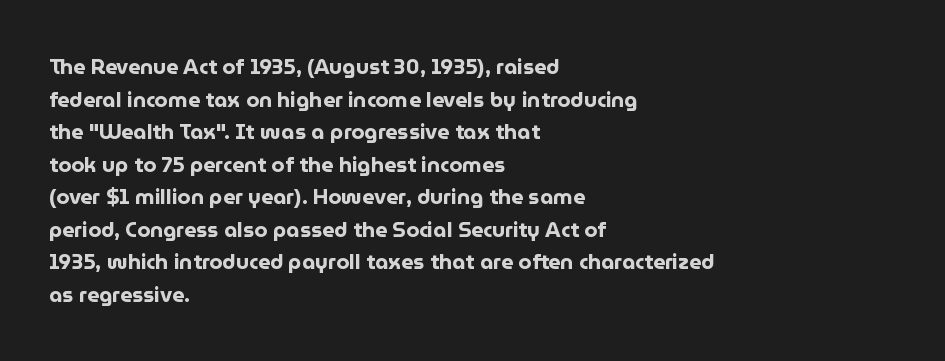
The rendering anchors every line to the left-hand side. In terms of posture, this sample is upright. This sample uses plain, unmodified letter spacing. The gap between lines stays unmarked.
